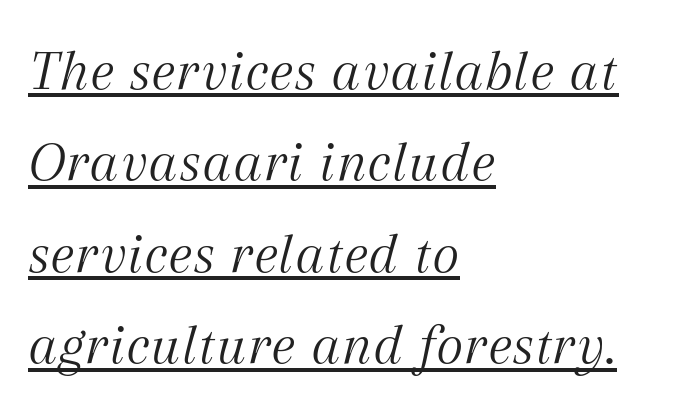
The image shows 59 px light serif type, italic (leaning right); set left-aligned, normal line spacing (1.55x), normal letter spacing, underlined; medium stroke contrast and a medium x-height.
